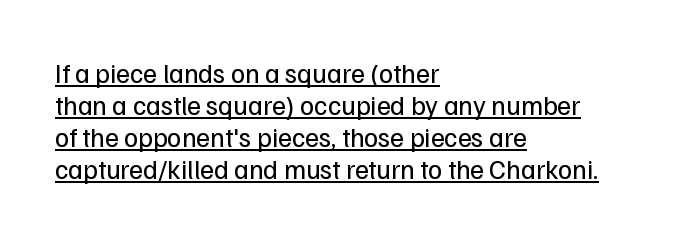
Q: Is the text bold? A: No.
Q: Is the text italic (slanted)? A: No, it is upright.
Q: Is the text underlined? A: Yes.
Q: How is the paragraph aligned? A: Left-aligned.
Q: Is the spacing between letters normal or unusually wide? A: Normal.
